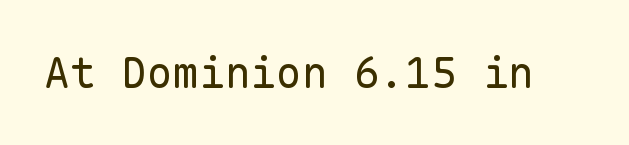
The image shows 43 px regular-weight sans-serif type, upright, monospaced; set normal letter spacing, not underlined; low stroke contrast and a medium x-height.
